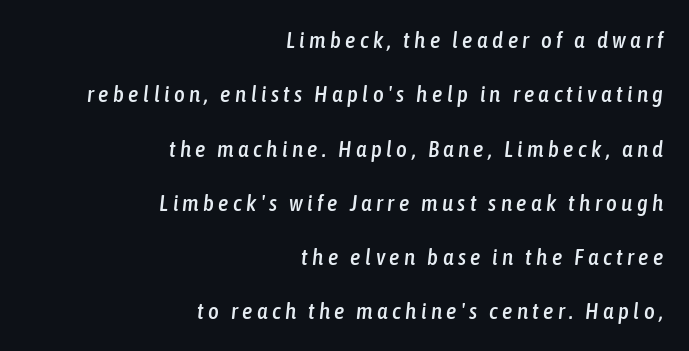
The image shows 23 px text type, italic (leaning right); set right-aligned, loose line spacing (2.36x), not underlined.
